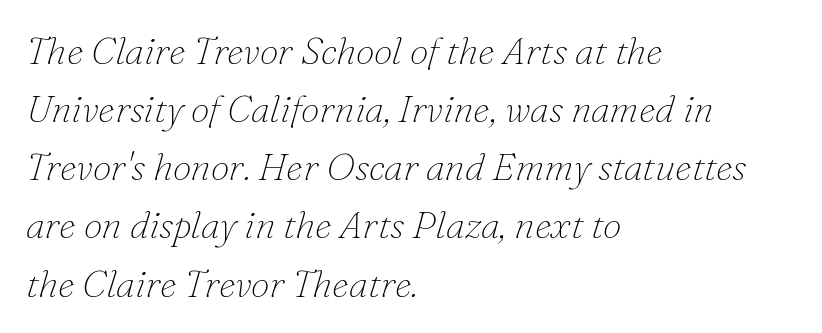
The image shows 38 px thin serif type, italic (leaning right); set left-aligned, normal line spacing (1.53x), normal letter spacing, not underlined; low stroke contrast and a small x-height.
